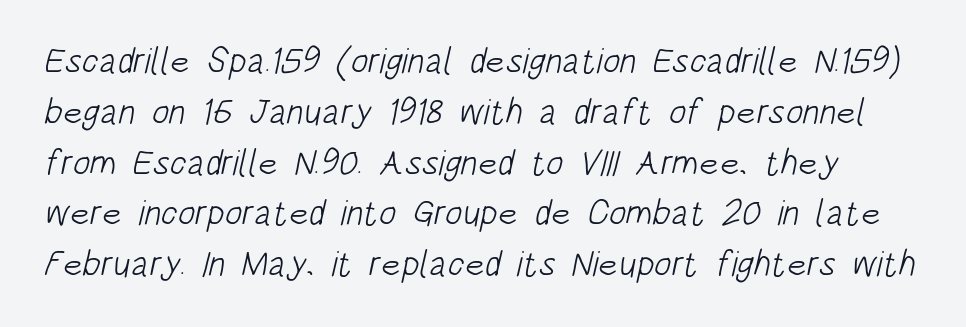
{"serif": "no", "bold": "no", "weight": "light", "width": "condensed", "stroke_contrast": "low", "x_height": "large", "monospaced": "no", "underline": "no", "line_spacing": "normal", "line_spacing_ratio": 1.41, "letter_spacing": "normal", "letter_spacing_em": 0.0, "glyph_px": 36}
